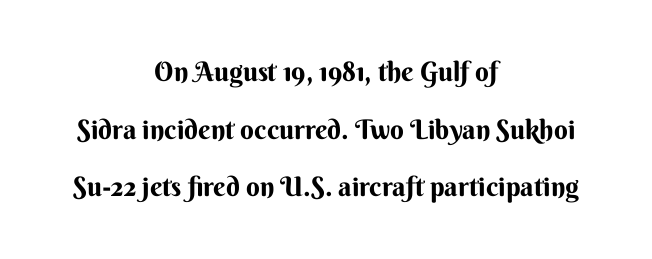
The image shows 27 px text type, upright; set centered, loose line spacing (2.13x), normal letter spacing, not underlined.
